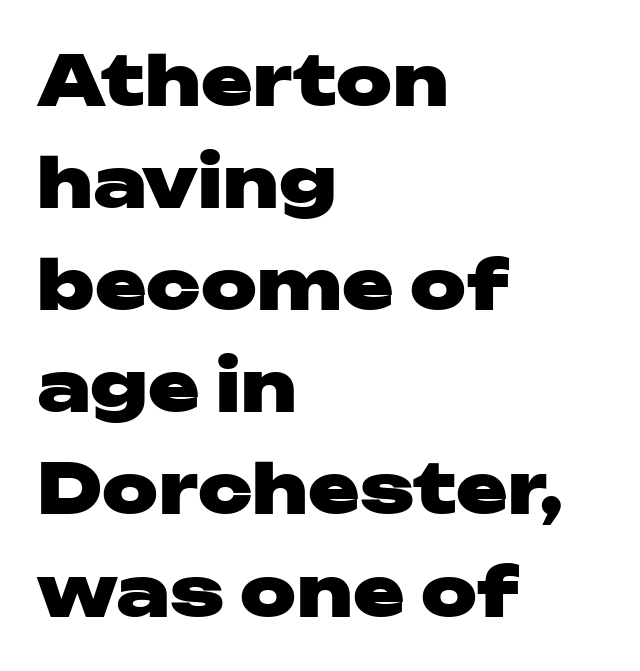
{"serif": "no", "italic": "no", "bold": "yes", "weight": "heavy", "width": "wide", "stroke_contrast": "low", "x_height": "medium", "monospaced": "no", "underline": "no", "align": "left", "line_spacing": "normal", "line_spacing_ratio": 1.48, "letter_spacing": "normal", "letter_spacing_em": 0.0, "glyph_px": 69}
